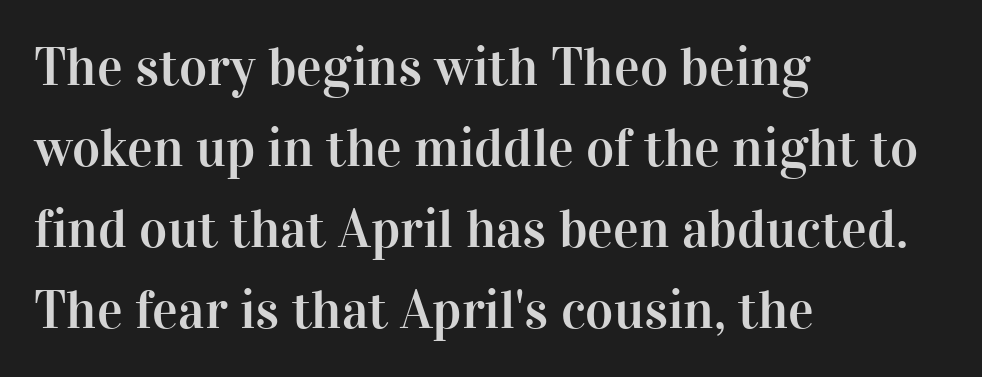
{"serif": "yes", "italic": "no", "width": "normal", "stroke_contrast": "high", "x_height": "medium", "monospaced": "no", "underline": "no", "align": "left", "line_spacing": "normal", "line_spacing_ratio": 1.5, "letter_spacing": "normal", "letter_spacing_em": 0.0, "glyph_px": 54}
